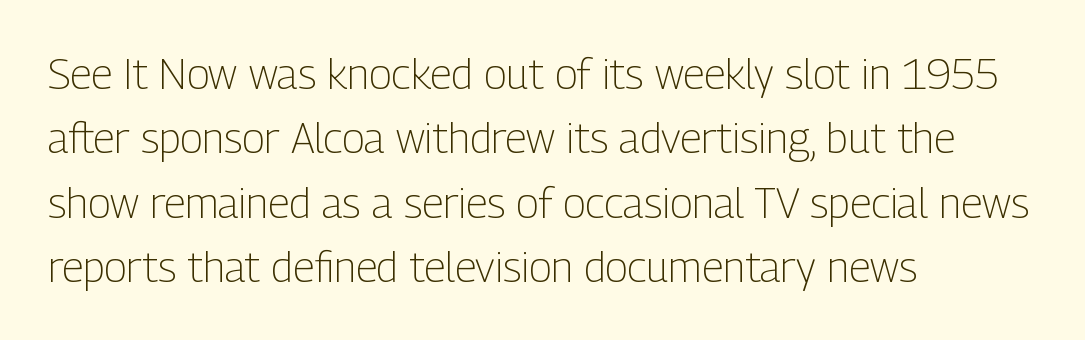
The image shows 42 px light, condensed sans-serif type, upright; set left-aligned, normal line spacing (1.53x), normal letter spacing, not underlined; low stroke contrast and a medium x-height.
